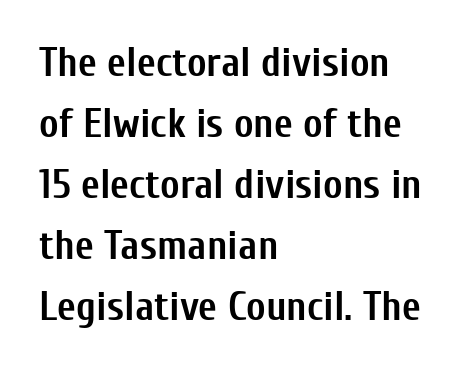
The image shows 41 px semibold, condensed sans-serif type, upright; set left-aligned, normal line spacing (1.49x), normal letter spacing, not underlined; low stroke contrast and a medium x-height.
